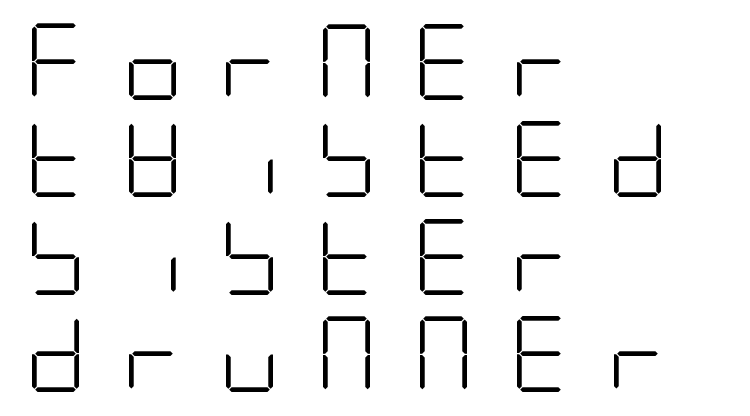
{"serif": "no", "italic": "no", "bold": "no", "weight": "light", "width": "condensed", "stroke_contrast": "low", "x_height": "large", "underline": "no", "align": "left", "line_spacing": "normal", "line_spacing_ratio": 1.28, "letter_spacing": "wide", "letter_spacing_em": 0.46, "glyph_px": 76}
